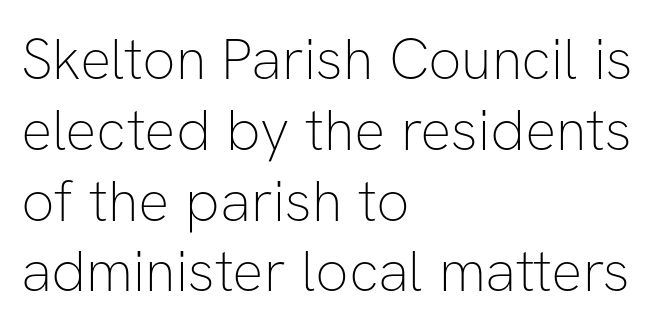
{"serif": "no", "italic": "no", "bold": "no", "weight": "thin", "width": "normal", "stroke_contrast": "low", "x_height": "medium", "monospaced": "no", "underline": "no", "align": "left", "line_spacing_ratio": 1.22, "letter_spacing": "normal", "letter_spacing_em": 0.0, "glyph_px": 58}
